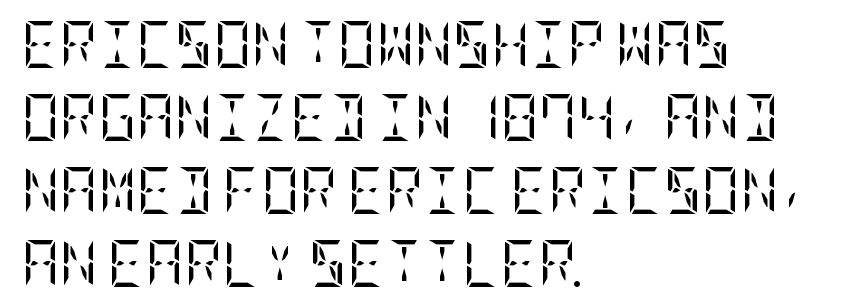
The text was rendered using a seriffed face with decorative stroke endings. Rule under the text: the space is simply empty. The face used here is rendered with its standard letterfit. The ragged edge is on the right, which tells us the setting is flush left.
